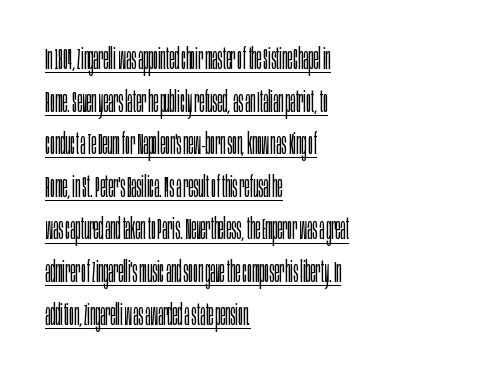
The image shows 30 px light, condensed sans-serif type, upright; set left-aligned, normal line spacing (1.42x), normal letter spacing, underlined; low stroke contrast and a large x-height.
